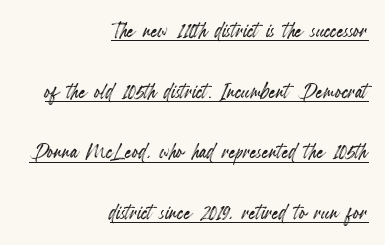
Q: Is the text italic (slanted)? A: Yes.
Q: Is the text underlined? A: Yes.
Q: How is the paragraph aligned? A: Right-aligned.
Q: Is the spacing between letters normal or unusually wide? A: Normal.
Q: Is the spacing between lines tight, normal or loose? A: Loose.
